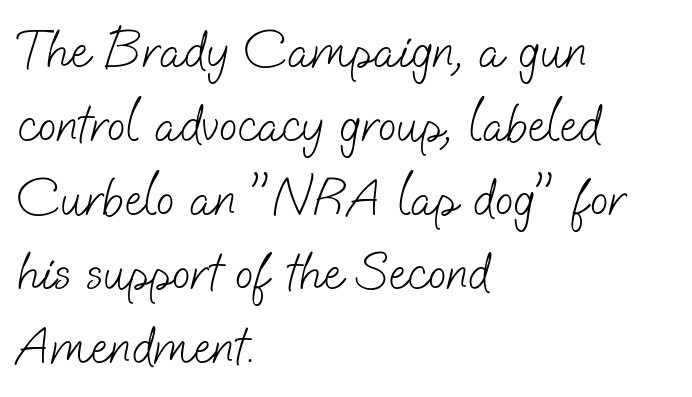
Q: Is the text bold? A: No.
Q: Is the typeface a serif or a sans-serif typeface? A: Sans-serif.
Q: Is the text underlined? A: No.
Q: How is the paragraph aligned? A: Left-aligned.
Q: Is the spacing between letters normal or unusually wide? A: Normal.
Q: Is the spacing between lines tight, normal or loose? A: Normal.
Q: Width (condensed, normal, or wide)? A: Normal.
Q: Stroke contrast? A: Low.
Q: x-height? A: Small.
Q: Monospaced? A: No.
